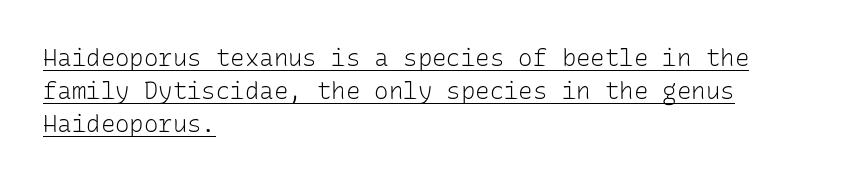
{"italic": "no", "bold": "no", "underline": "yes", "align": "left", "line_spacing": "normal", "line_spacing_ratio": 1.37, "letter_spacing": "normal", "letter_spacing_em": 0.0, "glyph_px": 24}
